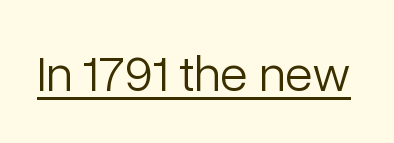
The image shows 51 px light sans-serif type, upright; set normal letter spacing, underlined; low stroke contrast and a medium x-height.
